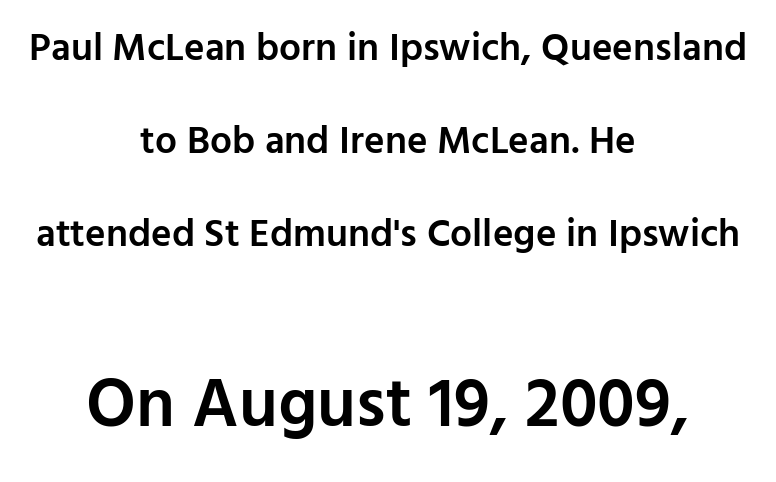
The image shows 69 px semibold sans-serif type, upright; set centered, loose line spacing (2.39x), normal letter spacing, not underlined; the second (bottom) block is 1.77x larger; low stroke contrast and a medium x-height.
